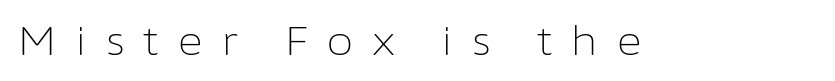
{"serif": "no", "italic": "no", "bold": "no", "weight": "light", "width": "normal", "stroke_contrast": "low", "x_height": "medium", "monospaced": "no", "underline": "no", "letter_spacing": "wide", "letter_spacing_em": 0.45, "glyph_px": 40}
